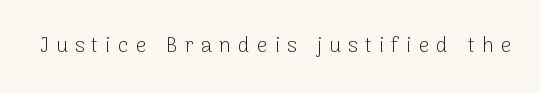
Q: Is the text bold? A: No.
Q: Is the text italic (slanted)? A: No, it is upright.
Q: Is the text underlined? A: No.
Q: Is the spacing between letters normal or unusually wide? A: Unusually wide.
